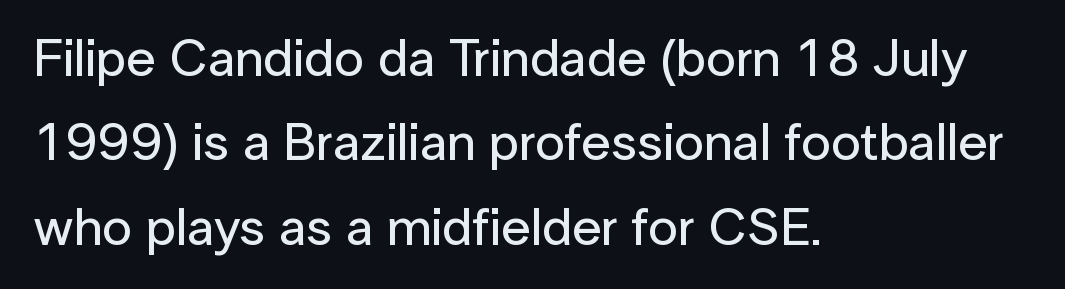
{"serif": "no", "italic": "no", "width": "normal", "stroke_contrast": "low", "x_height": "medium", "monospaced": "no", "underline": "no", "align": "left", "line_spacing": "normal", "line_spacing_ratio": 1.59, "letter_spacing": "normal", "letter_spacing_em": 0.0, "glyph_px": 53}
